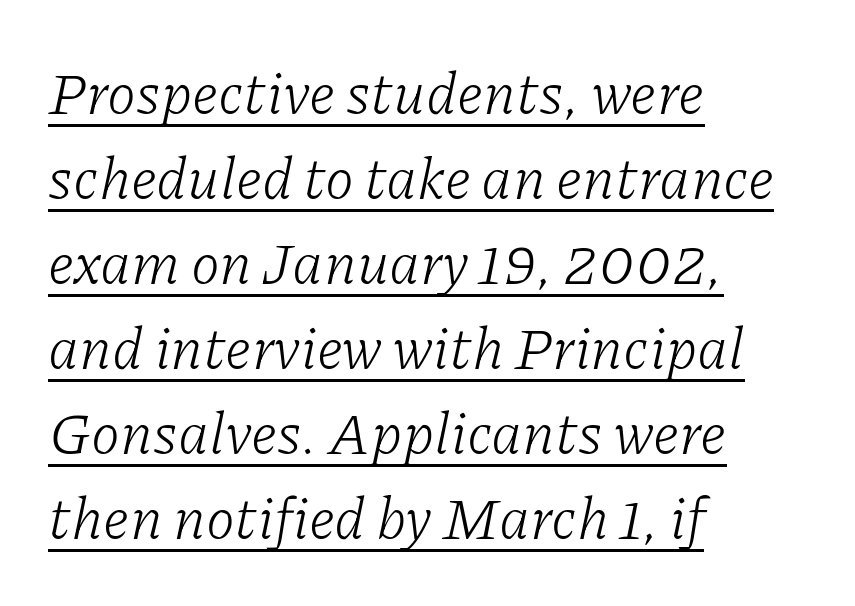
{"serif": "yes", "italic": "yes", "lean": "right", "slant_degrees": 11, "bold": "no", "weight": "light", "width": "normal", "stroke_contrast": "low", "x_height": "medium", "monospaced": "no", "underline": "yes", "align": "left", "line_spacing": "normal", "line_spacing_ratio": 1.44, "letter_spacing": "normal", "letter_spacing_em": 0.0, "glyph_px": 59}
